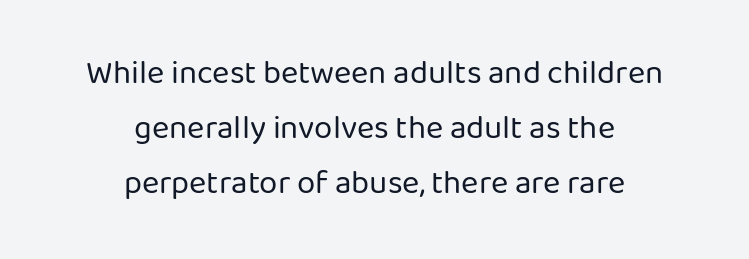
The axis of the letterforms is exactly vertical. The foot of each line stays bare and open. Each letter's strokes conclude bluntly, with no projecting serifs. The type is set solid horizontally, with unmodified tracking. These glyphs show unthickened strokes, regular width or finer. Does the copy run flush right? No — it is centered line by line.
